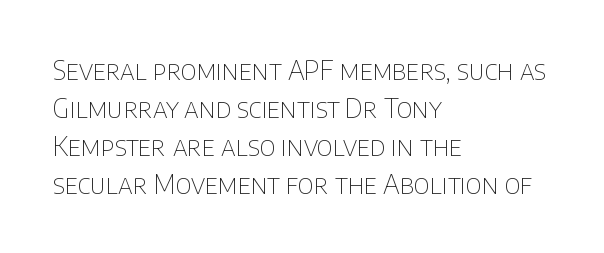
{"italic": "no", "bold": "no", "underline": "no", "align": "left", "line_spacing": "normal", "line_spacing_ratio": 1.46, "letter_spacing": "normal", "letter_spacing_em": 0.0, "glyph_px": 26}
